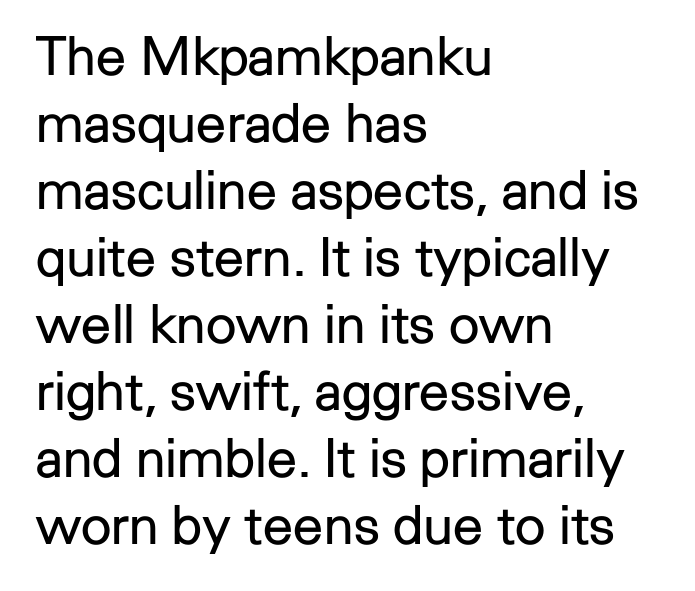
Look at the tracking — it's just the regular setting, nothing added. All the whitespace from short lines collects on the right. The font's upright variant was chosen for this text. Does the type have serifs? No, each stem ends abruptly.
